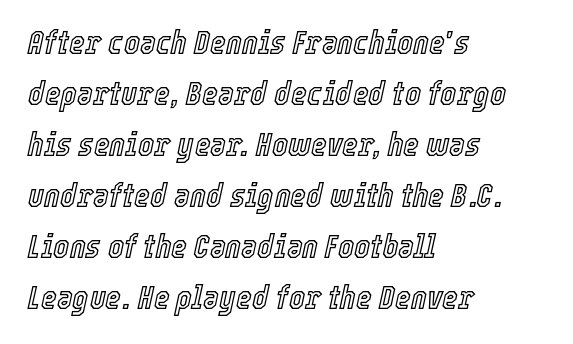
Q: Is the text italic (slanted)? A: Yes, it leans right by about 12 degrees.
Q: Is the text underlined? A: No.
Q: How is the paragraph aligned? A: Left-aligned.
Q: Is the spacing between letters normal or unusually wide? A: Normal.
Q: Is the spacing between lines tight, normal or loose? A: Normal.
Q: Width (condensed, normal, or wide)? A: Condensed.
Q: x-height? A: Medium.
Q: Monospaced? A: No.
